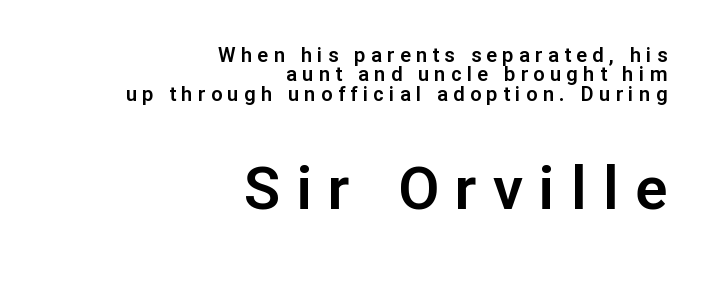
{"serif": "no", "italic": "no", "width": "normal", "stroke_contrast": "low", "x_height": "medium", "monospaced": "no", "underline": "no", "align": "right", "line_spacing": "tight", "line_spacing_ratio": 0.97, "letter_spacing": "wide", "letter_spacing_em": 0.27, "larger_block": "second", "size_ratio": 3.0, "glyph_px": 60}
